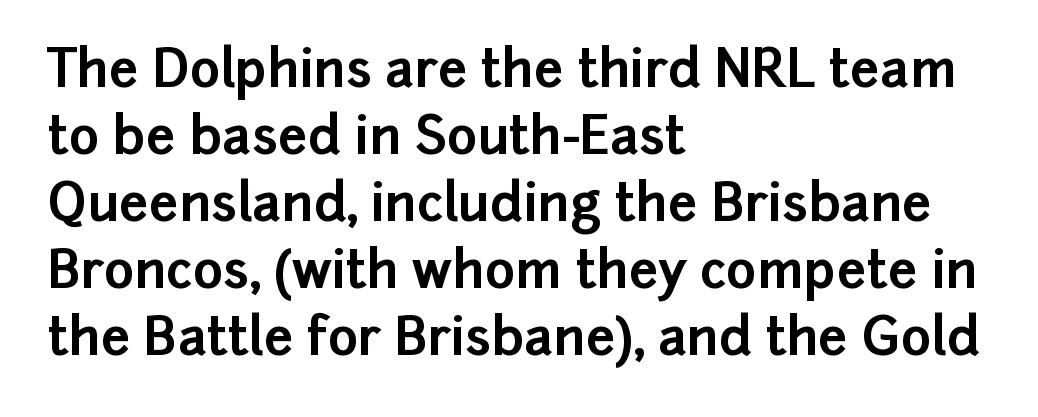
{"serif": "no", "italic": "no", "bold": "yes", "weight": "bold", "width": "normal", "stroke_contrast": "low", "x_height": "medium", "monospaced": "no", "underline": "no", "align": "left", "line_spacing": "normal", "line_spacing_ratio": 1.29, "letter_spacing": "normal", "letter_spacing_em": 0.0, "glyph_px": 52}
